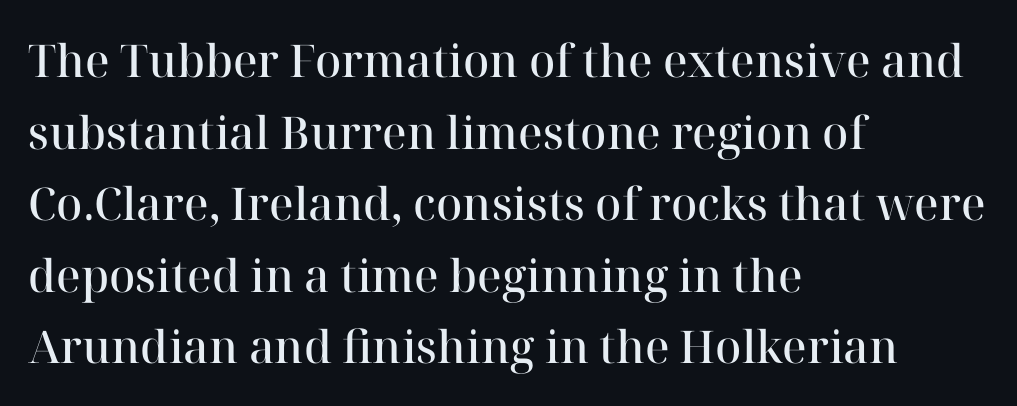
The image shows 45 px semibold serif type, upright; set left-aligned, normal line spacing (1.59x), normal letter spacing, not underlined; high stroke contrast and a medium x-height.
